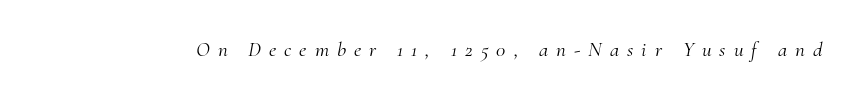
Q: Is the text bold? A: No.
Q: Is the text italic (slanted)? A: Yes, it leans right by about 10 degrees.
Q: Is the text underlined? A: No.
Q: Is the spacing between letters normal or unusually wide? A: Unusually wide.
